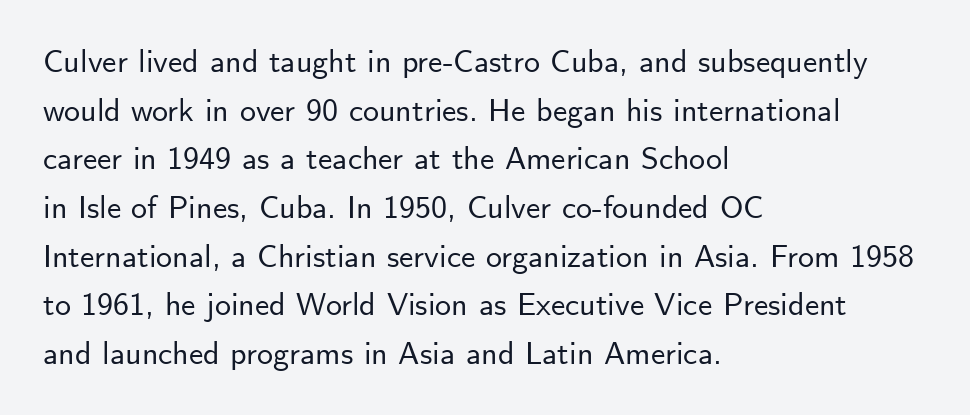
Q: Is the text italic (slanted)? A: No, it is upright.
Q: Is the typeface a serif or a sans-serif typeface? A: Sans-serif.
Q: Is the text underlined? A: No.
Q: How is the paragraph aligned? A: Left-aligned.
Q: Is the spacing between letters normal or unusually wide? A: Normal.
Q: Is the spacing between lines tight, normal or loose? A: Normal.
Q: Width (condensed, normal, or wide)? A: Normal.
Q: Stroke contrast? A: Low.
Q: x-height? A: Small.
Q: Monospaced? A: No.
